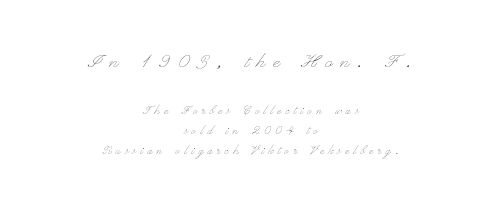
{"bold": "no", "underline": "no", "align": "center", "line_spacing": "normal", "line_spacing_ratio": 1.44, "letter_spacing": "wide", "letter_spacing_em": 0.32, "larger_block": "first", "size_ratio": 1.71, "glyph_px": 24}
